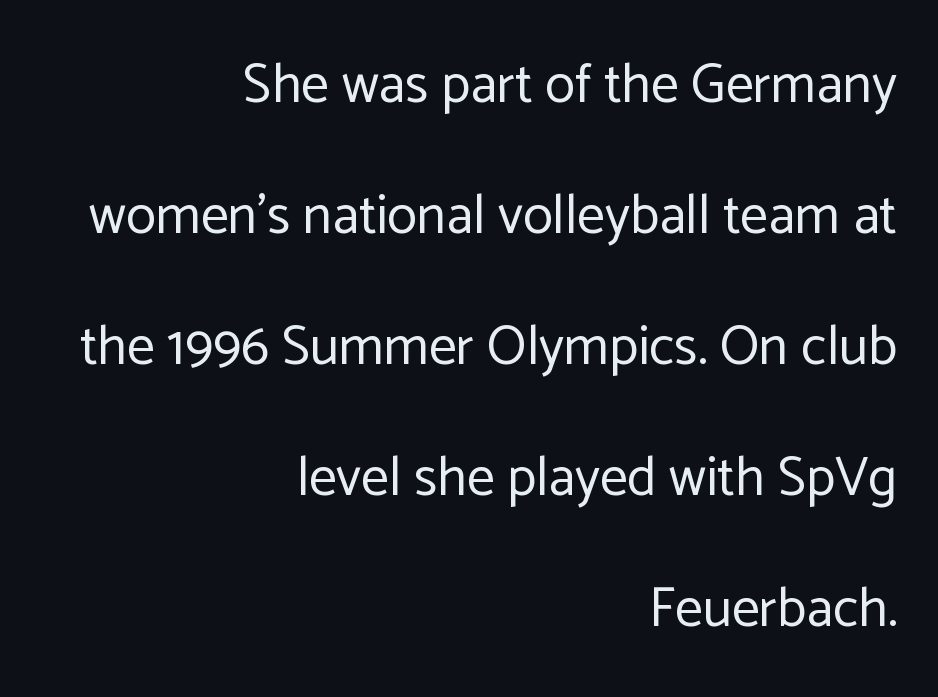
{"serif": "no", "italic": "no", "bold": "no", "weight": "regular", "width": "normal", "stroke_contrast": "low", "x_height": "medium", "monospaced": "no", "underline": "no", "align": "right", "line_spacing": "loose", "line_spacing_ratio": 2.38, "letter_spacing": "normal", "letter_spacing_em": 0.0, "glyph_px": 55}
